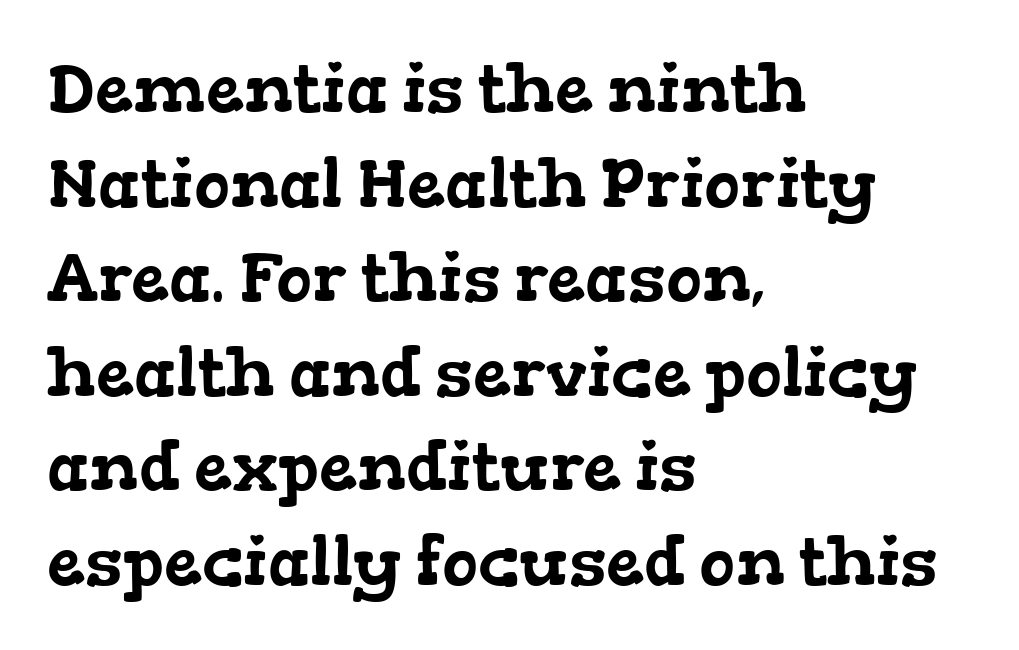
{"serif": "yes", "width": "wide", "stroke_contrast": "low", "x_height": "medium", "monospaced": "no", "underline": "no", "align": "left", "line_spacing": "normal", "line_spacing_ratio": 1.39, "letter_spacing": "normal", "letter_spacing_em": 0.0, "glyph_px": 68}
